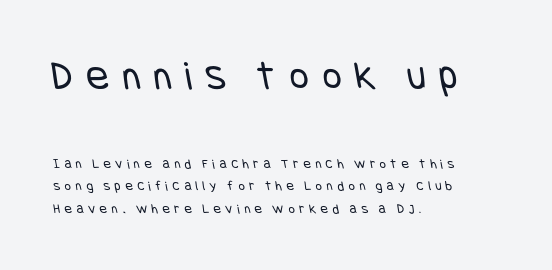
Q: Is the text bold? A: No.
Q: Is the typeface a serif or a sans-serif typeface? A: Sans-serif.
Q: Is the text underlined? A: No.
Q: How is the paragraph aligned? A: Left-aligned.
Q: Is the spacing between letters normal or unusually wide? A: Unusually wide.
Q: Is the spacing between lines tight, normal or loose? A: Normal.
Q: Which block of text is set in a larger size, the first (top) or the second (bottom)? A: The first (top) one.
Q: Width (condensed, normal, or wide)? A: Condensed.
Q: Stroke contrast? A: Low.
Q: x-height? A: Large.
